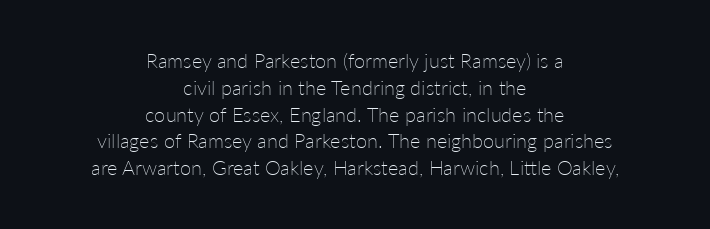
{"italic": "no", "bold": "no", "underline": "no", "align": "center", "line_spacing": "normal", "line_spacing_ratio": 1.34, "letter_spacing": "normal", "letter_spacing_em": 0.0, "glyph_px": 20}
